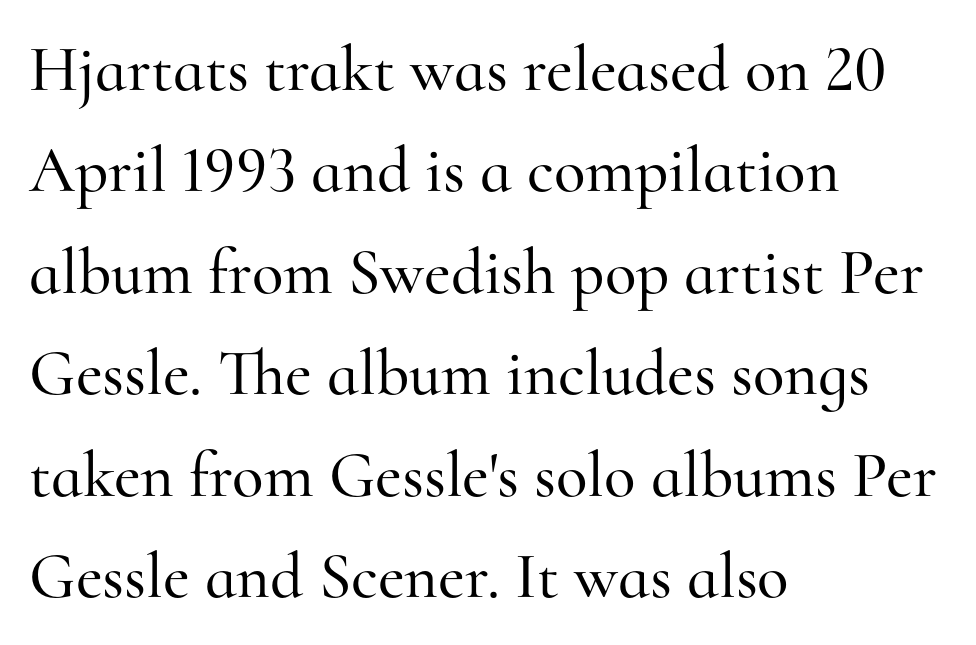
Regular leading. The compositor pushed each line to the left boundary. Serif or sans? Serif — the stroke terminals have little feet. The specimen reads as upright at a glance.
